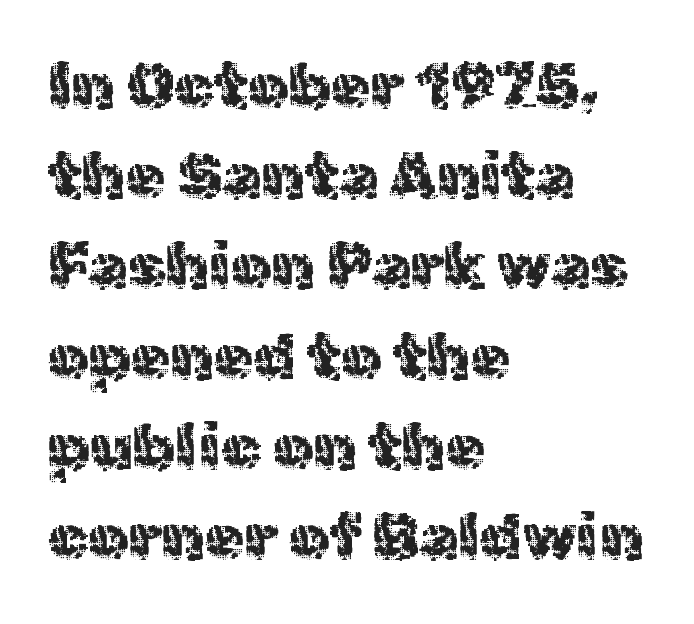
Q: Is the text bold? A: No.
Q: Is the text italic (slanted)? A: No, it is upright.
Q: Is the typeface a serif or a sans-serif typeface? A: Sans-serif.
Q: Is the text underlined? A: No.
Q: How is the paragraph aligned? A: Left-aligned.
Q: Is the spacing between letters normal or unusually wide? A: Normal.
Q: Is the spacing between lines tight, normal or loose? A: Normal.
Q: Width (condensed, normal, or wide)? A: Normal.
Q: x-height? A: Medium.
Q: Monospaced? A: No.
